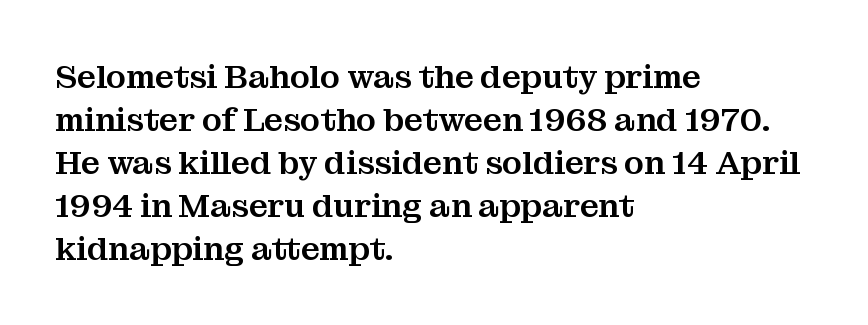
{"serif": "yes", "italic": "no", "width": "normal", "stroke_contrast": "medium", "x_height": "medium", "monospaced": "no", "underline": "no", "align": "left", "line_spacing": "normal", "line_spacing_ratio": 1.3, "letter_spacing": "normal", "letter_spacing_em": 0.0, "glyph_px": 33}
